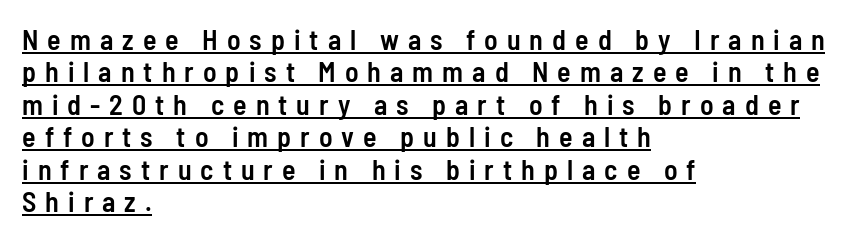
Words appear elongated and porous because spacing is wide. Unlike a traditional serif, this face leaves its strokes unadorned. Students, this is semibold: more ink than regular, less than bold. Spacing verdict: proportional, widths tailored to each character.
